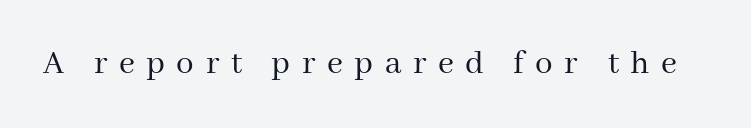
{"serif": "yes", "italic": "no", "bold": "no", "weight": "regular", "width": "normal", "stroke_contrast": "medium", "x_height": "medium", "monospaced": "no", "underline": "no", "letter_spacing": "wide", "letter_spacing_em": 0.33, "glyph_px": 35}
